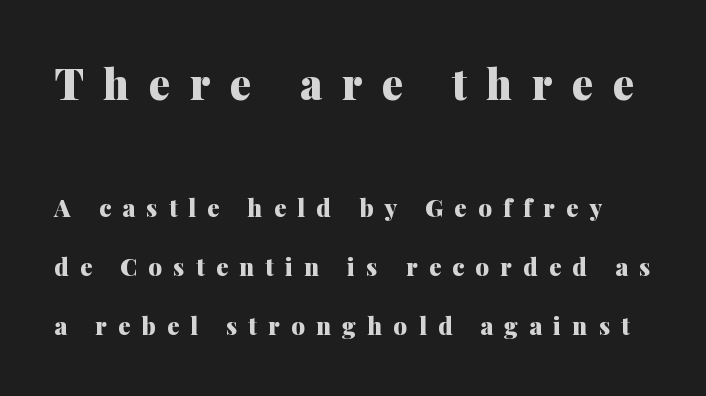
Loose tracking; the words dissolve into strings of separated letters. Of the two passages, the one on top uses the larger point size. Decoration check: the copy has no underline. In terms of weight, the rendering is a true, heavy bold.
